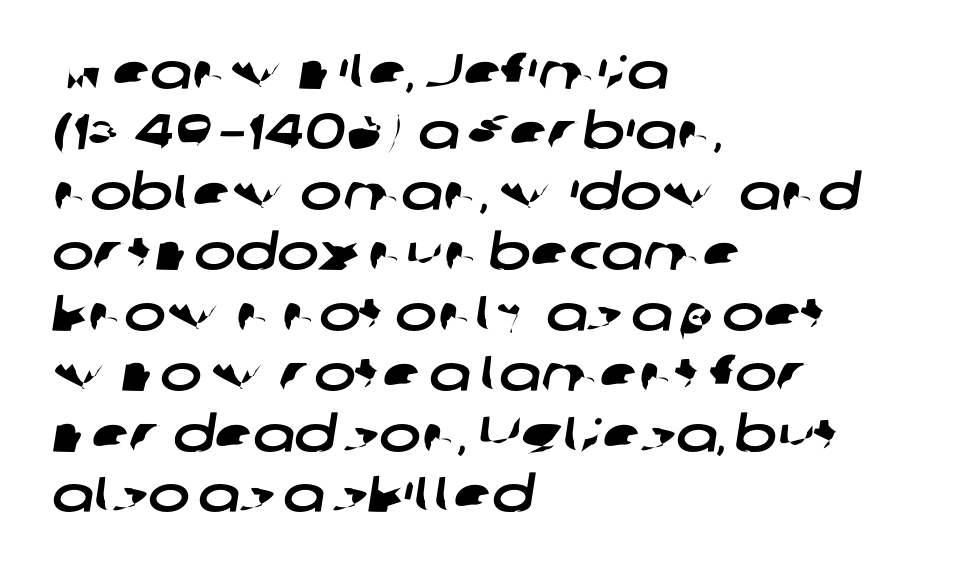
Q: Is the typeface a serif or a sans-serif typeface? A: Sans-serif.
Q: Is the text underlined? A: No.
Q: How is the paragraph aligned? A: Left-aligned.
Q: Is the spacing between letters normal or unusually wide? A: Normal.
Q: Width (condensed, normal, or wide)? A: Wide.
Q: Stroke contrast? A: Low.
Q: x-height? A: Medium.
Q: Monospaced? A: No.
